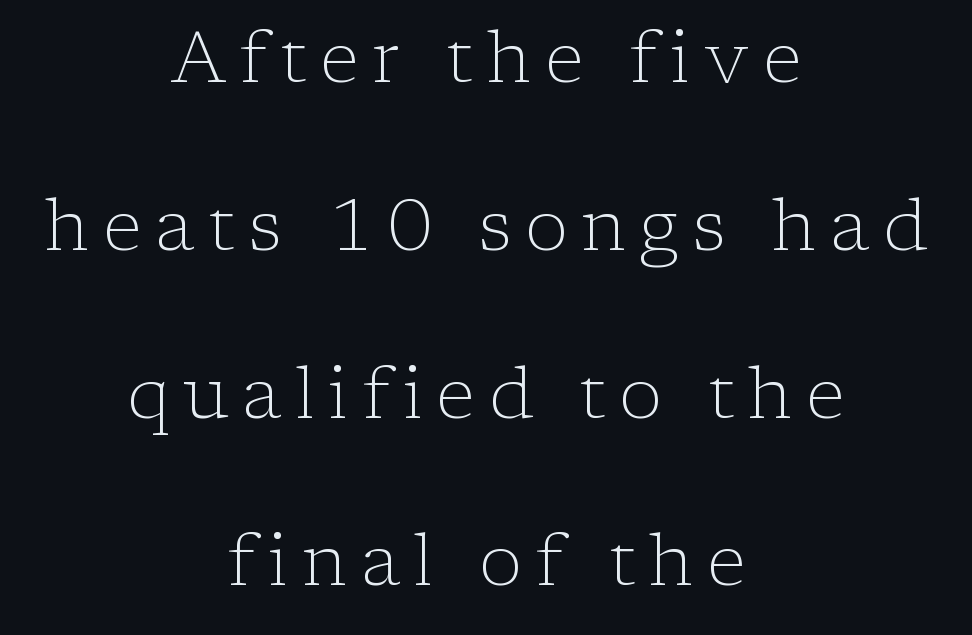
The passage shown stacks its lines with a broad gap. Is the block centered? Yes — each line is placed symmetrically about the middle. The type sits square on the baseline with zero lean. Here the designer chose a conventional face with non-uniform glyph widths.
